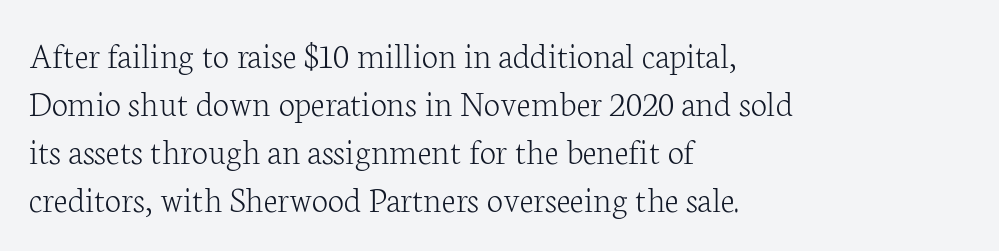
The image shows 37 px light serif type, upright; set left-aligned, normal line spacing (1.3x), normal letter spacing, not underlined; low stroke contrast and a medium x-height.
